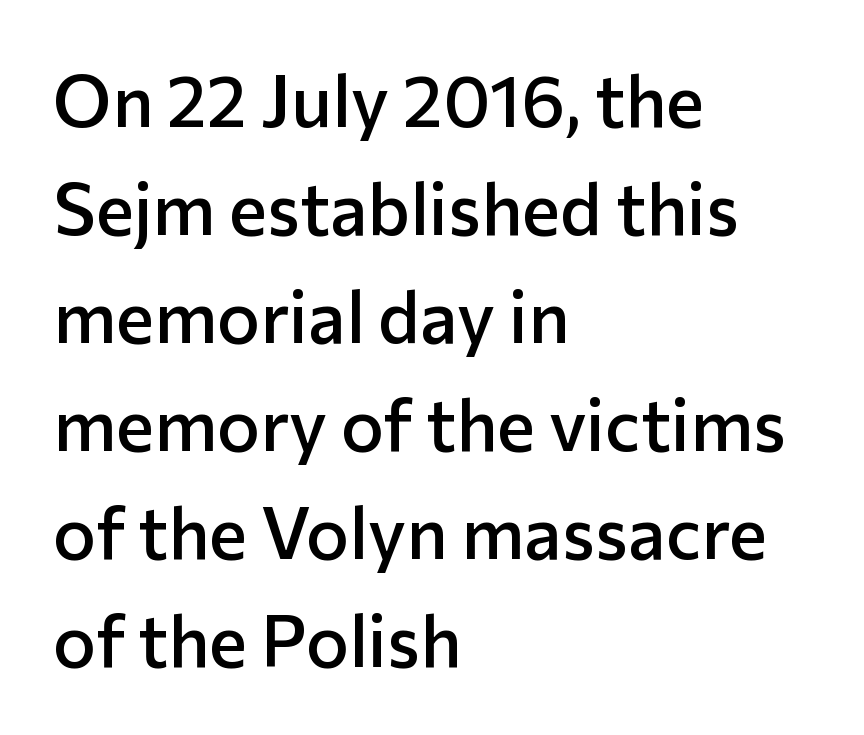
Q: Is the text bold? A: Semi-bold.
Q: Is the text italic (slanted)? A: No, it is upright.
Q: Is the typeface a serif or a sans-serif typeface? A: Sans-serif.
Q: Is the text underlined? A: No.
Q: How is the paragraph aligned? A: Left-aligned.
Q: Is the spacing between letters normal or unusually wide? A: Normal.
Q: Is the spacing between lines tight, normal or loose? A: Normal.
Q: Width (condensed, normal, or wide)? A: Normal.
Q: Stroke contrast? A: Low.
Q: x-height? A: Medium.
Q: Monospaced? A: No.
